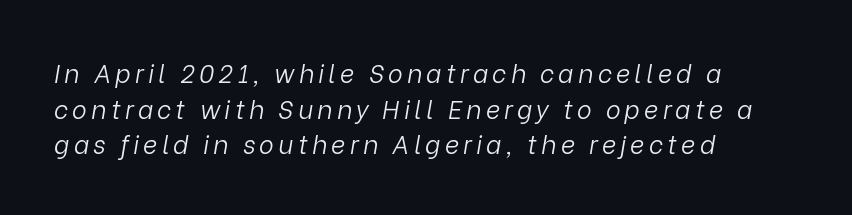
The whole block is typeset with a tilt. A normal amount of white space separates one row of letters from the next. The compositor pushed each line to the left boundary. Weight: in the light-to-regular range. Lines of text with bare space underneath.
